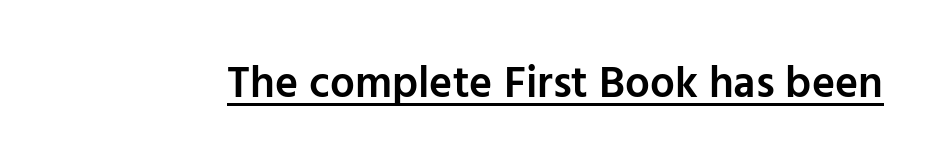
The image shows 44 px semibold sans-serif type, upright; set normal letter spacing, underlined; low stroke contrast and a medium x-height.
